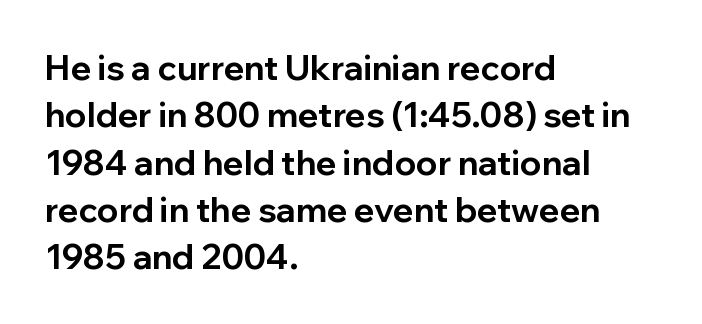
Q: Is the text bold? A: Yes.
Q: Is the text italic (slanted)? A: No, it is upright.
Q: Is the typeface a serif or a sans-serif typeface? A: Sans-serif.
Q: Is the text underlined? A: No.
Q: How is the paragraph aligned? A: Left-aligned.
Q: Is the spacing between letters normal or unusually wide? A: Normal.
Q: Is the spacing between lines tight, normal or loose? A: Normal.
Q: Width (condensed, normal, or wide)? A: Normal.
Q: Stroke contrast? A: Low.
Q: x-height? A: Medium.
Q: Monospaced? A: No.
